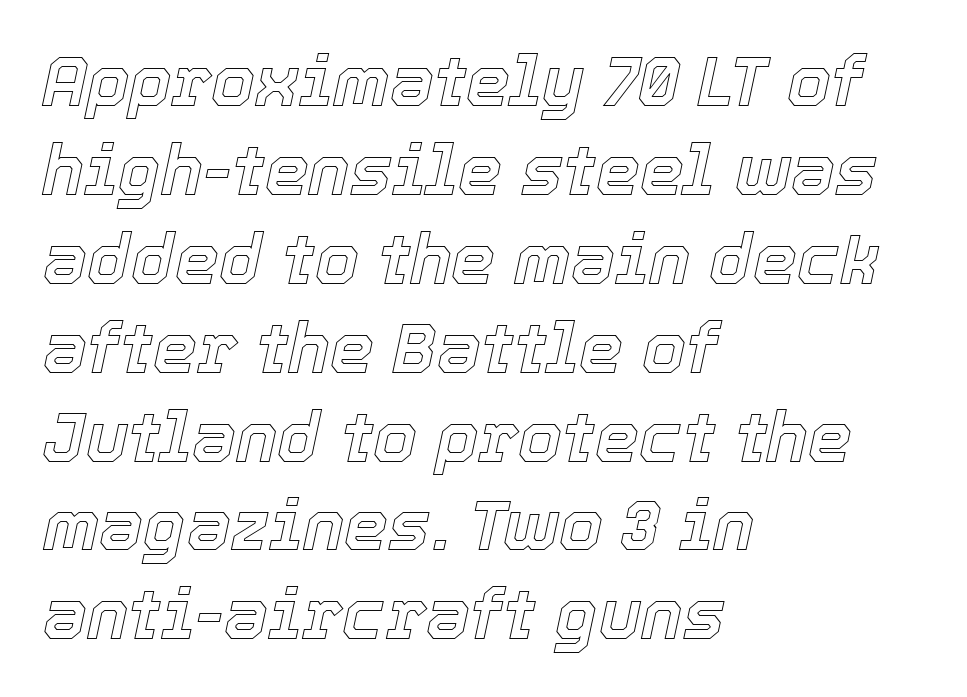
Q: Is the text italic (slanted)? A: Yes, it leans right by about 12 degrees.
Q: Is the text underlined? A: No.
Q: How is the paragraph aligned? A: Left-aligned.
Q: Is the spacing between letters normal or unusually wide? A: Normal.
Q: Is the spacing between lines tight, normal or loose? A: Normal.
Q: Width (condensed, normal, or wide)? A: Normal.
Q: x-height? A: Medium.
Q: Monospaced? A: No.
